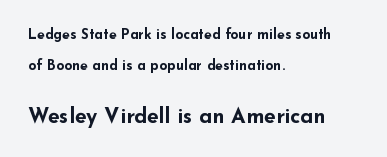
The image shows 21 px bold type, upright; set left-aligned, loose line spacing (2.22x), normal letter spacing, not underlined; the second (bottom) block is 1.5x larger.
